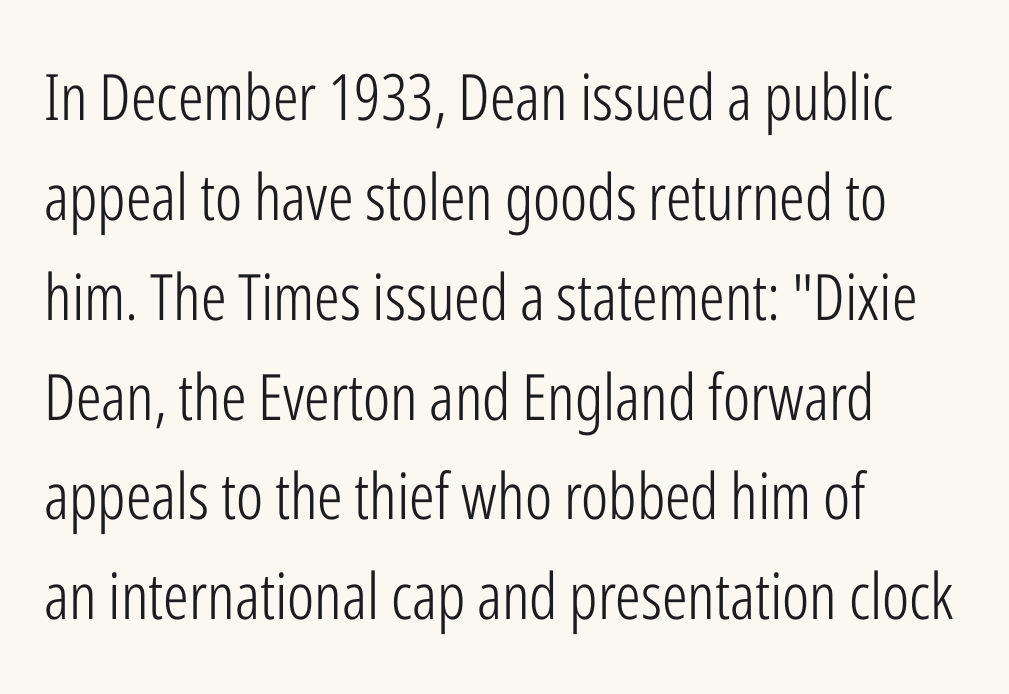
The image shows 64 px light, condensed sans-serif type, upright; set left-aligned, normal line spacing (1.56x), normal letter spacing, not underlined; low stroke contrast and a medium x-height.
